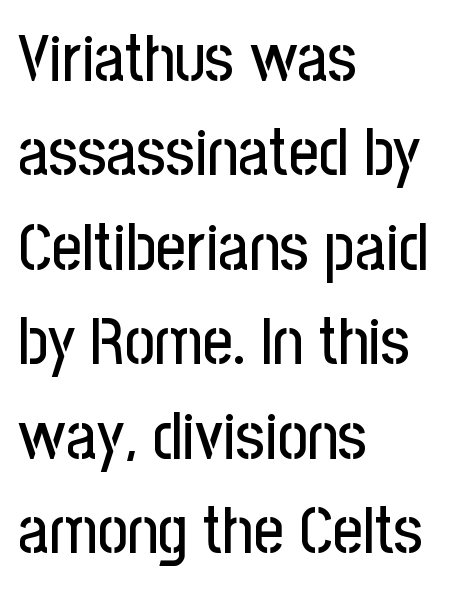
{"serif": "no", "italic": "no", "width": "condensed", "stroke_contrast": "low", "x_height": "medium", "monospaced": "no", "underline": "no", "align": "left", "line_spacing": "normal", "line_spacing_ratio": 1.43, "letter_spacing": "normal", "letter_spacing_em": 0.0, "glyph_px": 66}
